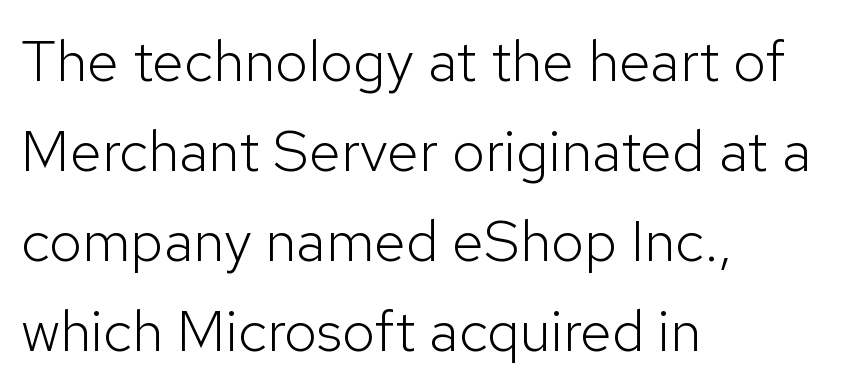
{"serif": "no", "italic": "no", "bold": "no", "weight": "light", "width": "normal", "stroke_contrast": "low", "x_height": "medium", "monospaced": "no", "underline": "no", "align": "left", "line_spacing": "normal", "line_spacing_ratio": 1.55, "letter_spacing": "normal", "letter_spacing_em": 0.0, "glyph_px": 58}
